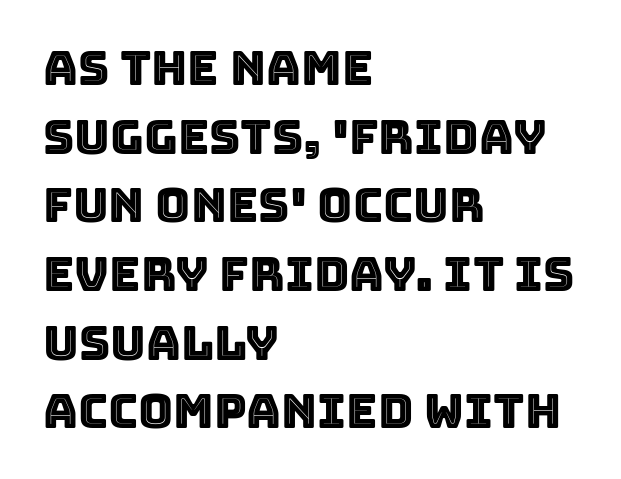
The image shows 48 px text type, upright; set left-aligned, normal line spacing (1.43x), normal letter spacing, not underlined; a large x-height.
